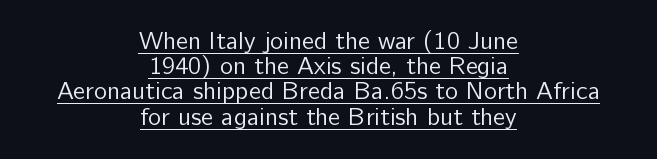
The image shows 25 px text type, upright; set centered, tight line spacing (1.01x), normal letter spacing, underlined.
